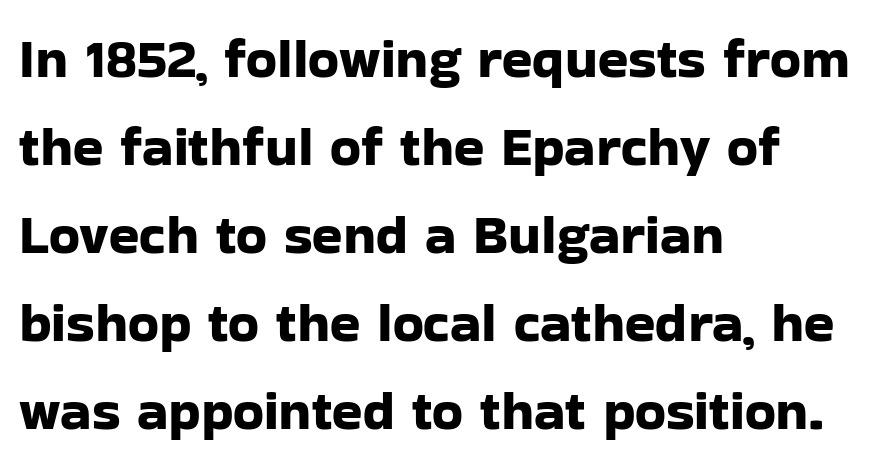
The image shows 56 px sans-serif type, upright; set left-aligned, normal line spacing (1.57x), normal letter spacing, not underlined; low stroke contrast and a medium x-height.
